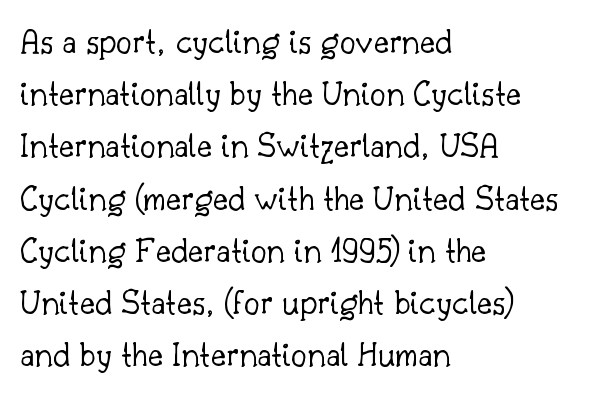
Q: Is the text bold? A: No.
Q: Is the text italic (slanted)? A: No, it is upright.
Q: Is the text underlined? A: No.
Q: How is the paragraph aligned? A: Left-aligned.
Q: Is the spacing between letters normal or unusually wide? A: Normal.
Q: Is the spacing between lines tight, normal or loose? A: Normal.
Q: Width (condensed, normal, or wide)? A: Normal.
Q: Stroke contrast? A: Low.
Q: x-height? A: Small.
Q: Monospaced? A: No.
